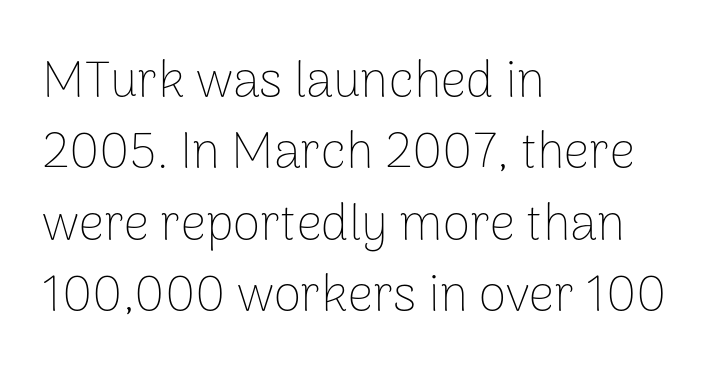
Nothing sits at the stroke ends, so this counts as sans-serif. A light-to-regular cut is what we see here. Each word holds together tightly as a unit, with standard inter-letter gaps. The rendering uses a moderate line-height, typical for paragraphs.
